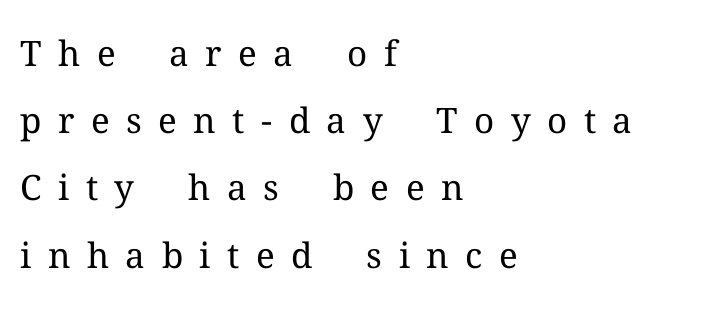
There is plenty of visible air inserted between adjacent glyphs. Regarding leading, the lines here are spaced well apart. A quiet, ordinary-to-light weight characterises the typeface. The glyphs are unaccompanied by any horizontal stroke below them. Are there feet on the stems? There are — it's a serif. Where is the straight margin? On the left.
